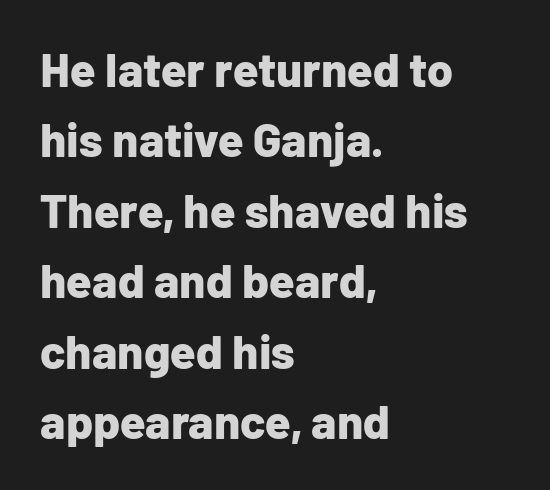
Casual observation: everything's shoved over to the left. Ascenders rise straight up at ninety degrees. The passage shown is typed in a proportional face where columns would drift. Note: no serifs on the glyphs.
